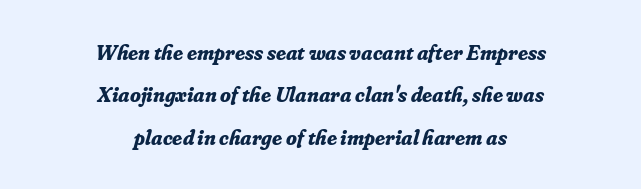
{"italic": "yes", "lean": "right", "slant_degrees": 16, "bold": "yes", "underline": "no", "align": "center", "line_spacing": "loose", "line_spacing_ratio": 1.93, "letter_spacing": "normal", "letter_spacing_em": 0.0, "glyph_px": 22}
